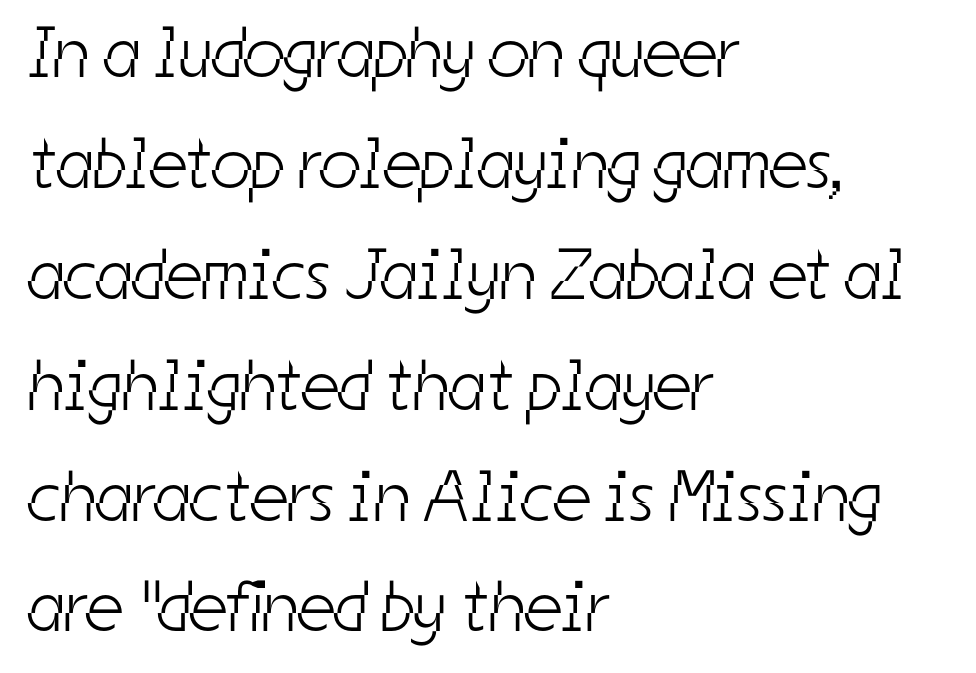
Q: Is the text bold? A: No.
Q: Is the typeface a serif or a sans-serif typeface? A: Sans-serif.
Q: Is the text underlined? A: No.
Q: How is the paragraph aligned? A: Left-aligned.
Q: Is the spacing between letters normal or unusually wide? A: Normal.
Q: Is the spacing between lines tight, normal or loose? A: Normal.
Q: Width (condensed, normal, or wide)? A: Condensed.
Q: Stroke contrast? A: Low.
Q: x-height? A: Medium.
Q: Monospaced? A: No.
